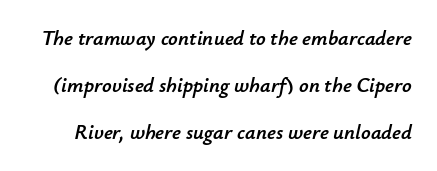
The image shows 21 px text type, italic (leaning right); set loose line spacing (2.23x), normal letter spacing, not underlined.
